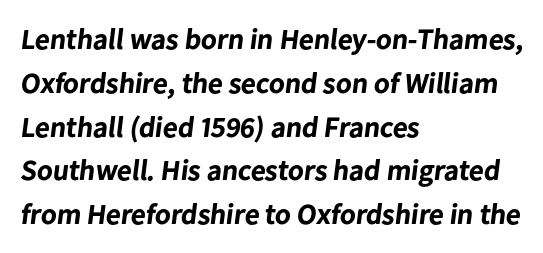
The image shows 29 px bold sans-serif type; set left-aligned, normal line spacing (1.51x), normal letter spacing, not underlined; low stroke contrast and a medium x-height.
